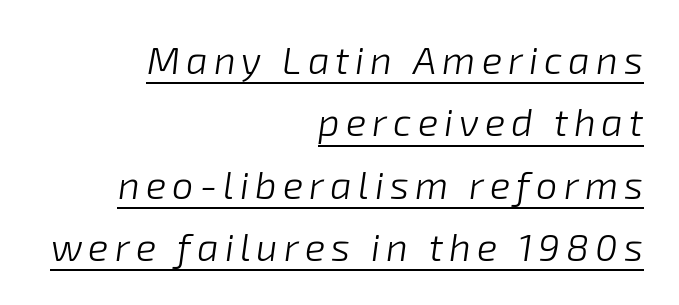
{"italic": "yes", "lean": "right", "slant_degrees": 8, "bold": "no", "weight": "light", "width": "normal", "stroke_contrast": "low", "x_height": "medium", "monospaced": "no", "underline": "yes", "align": "right", "line_spacing": "normal", "line_spacing_ratio": 1.64, "glyph_px": 38}
